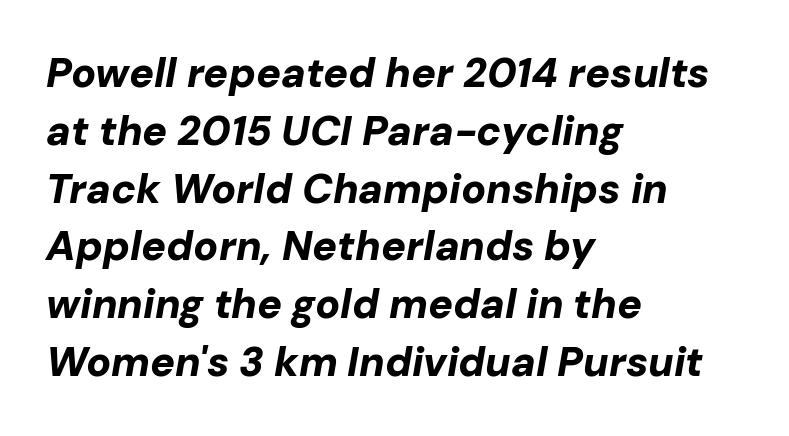
{"italic": "yes", "lean": "right", "slant_degrees": 10, "bold": "yes", "weight": "bold", "width": "normal", "stroke_contrast": "low", "x_height": "medium", "monospaced": "no", "underline": "no", "align": "left", "line_spacing": "normal", "line_spacing_ratio": 1.41, "letter_spacing": "normal", "letter_spacing_em": 0.0, "glyph_px": 41}
